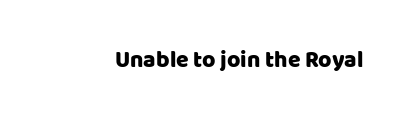
Each word holds together tightly as a unit, with standard inter-letter gaps. Posture: upright roman. The specimen omits any rule beneath the text block's lines.
